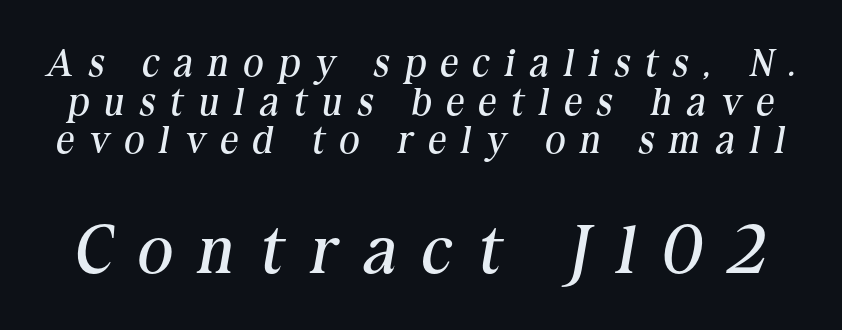
Q: Is the text bold? A: No.
Q: Is the text italic (slanted)? A: Yes, it leans right by about 10 degrees.
Q: Is the typeface a serif or a sans-serif typeface? A: Serif.
Q: Is the text underlined? A: No.
Q: Is the spacing between letters normal or unusually wide? A: Unusually wide.
Q: Is the spacing between lines tight, normal or loose? A: Tight.
Q: Which block of text is set in a larger size, the first (top) or the second (bottom)? A: The second (bottom) one.
Q: Width (condensed, normal, or wide)? A: Normal.
Q: Stroke contrast? A: Medium.
Q: x-height? A: Medium.
Q: Monospaced? A: No.
